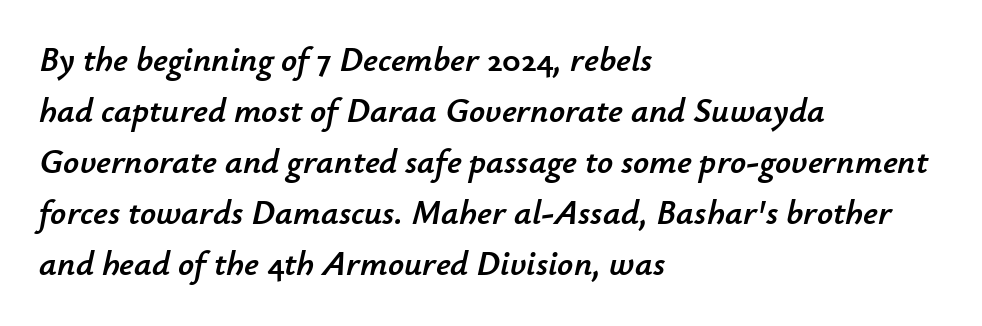
{"italic": "yes", "lean": "right", "slant_degrees": 12, "width": "normal", "stroke_contrast": "low", "x_height": "small", "monospaced": "no", "underline": "no", "align": "left", "line_spacing": "normal", "line_spacing_ratio": 1.46, "letter_spacing": "normal", "letter_spacing_em": 0.0, "glyph_px": 35}
